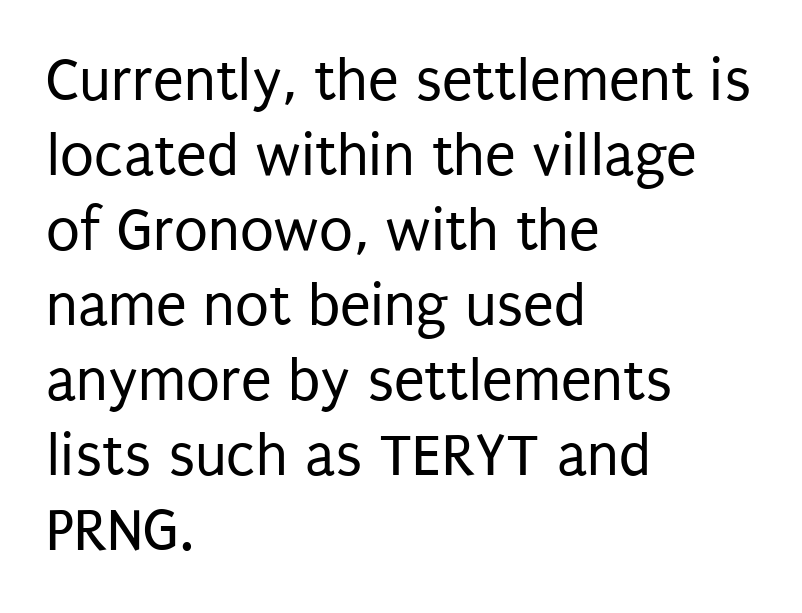
Q: Is the text bold? A: No.
Q: Is the text italic (slanted)? A: No, it is upright.
Q: Is the typeface a serif or a sans-serif typeface? A: Sans-serif.
Q: Is the text underlined? A: No.
Q: How is the paragraph aligned? A: Left-aligned.
Q: Is the spacing between letters normal or unusually wide? A: Normal.
Q: Width (condensed, normal, or wide)? A: Condensed.
Q: Stroke contrast? A: Low.
Q: x-height? A: Large.
Q: Monospaced? A: No.
